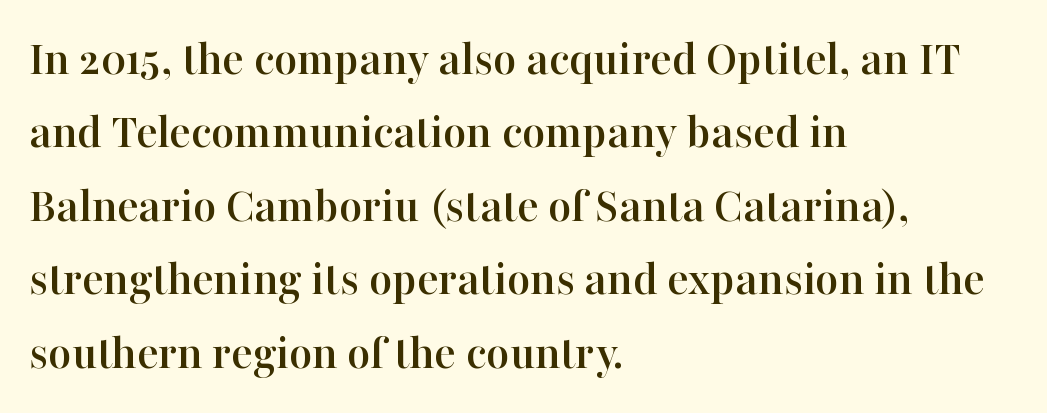
Q: Is the text italic (slanted)? A: No, it is upright.
Q: Is the typeface a serif or a sans-serif typeface? A: Serif.
Q: Is the text underlined? A: No.
Q: How is the paragraph aligned? A: Left-aligned.
Q: Is the spacing between letters normal or unusually wide? A: Normal.
Q: Is the spacing between lines tight, normal or loose? A: Normal.
Q: Width (condensed, normal, or wide)? A: Normal.
Q: Stroke contrast? A: High.
Q: x-height? A: Medium.
Q: Monospaced? A: No.
